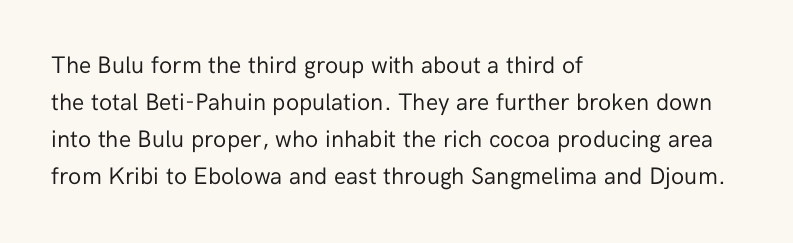
The image shows 24 px text type, upright; set left-aligned, normal line spacing (1.54x), normal letter spacing, not underlined.
